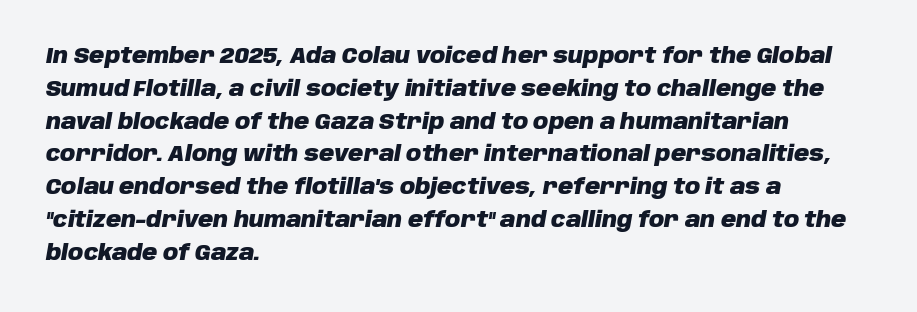
{"italic": "yes", "lean": "right", "slant_degrees": 10, "bold": "yes", "underline": "no", "align": "left", "line_spacing": "normal", "line_spacing_ratio": 1.56, "letter_spacing": "normal", "letter_spacing_em": 0.0, "glyph_px": 21}
